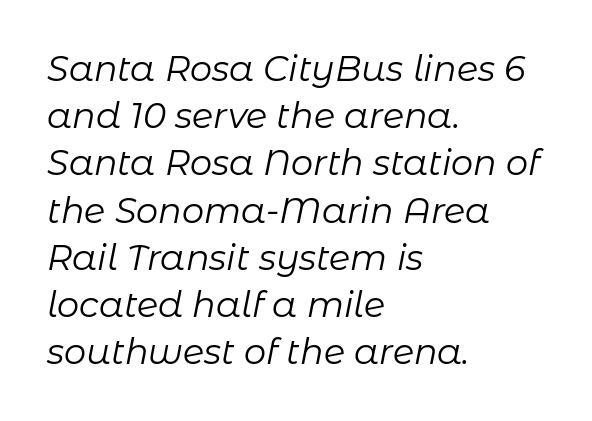
The space directly below the letters is spotless. This sample is left-justified, so line endings fall wherever the words run out. Notice how descenders clear the ascenders below comfortably — that's standard leading. An italicized treatment has been applied to the whole sample. The horizontal fit of the characters is conventional and even.
